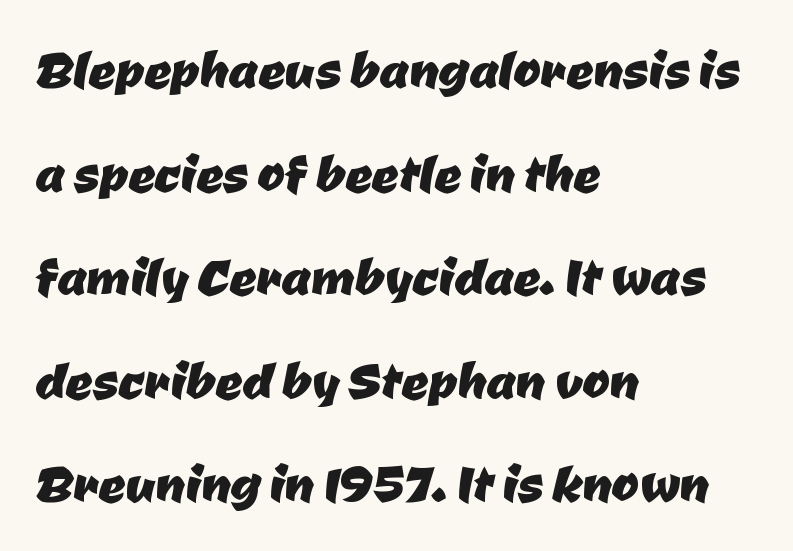
{"serif": "no", "width": "normal", "stroke_contrast": "low", "x_height": "medium", "monospaced": "no", "underline": "no", "align": "left", "line_spacing": "normal", "line_spacing_ratio": 1.57, "letter_spacing": "normal", "letter_spacing_em": 0.0, "glyph_px": 66}
